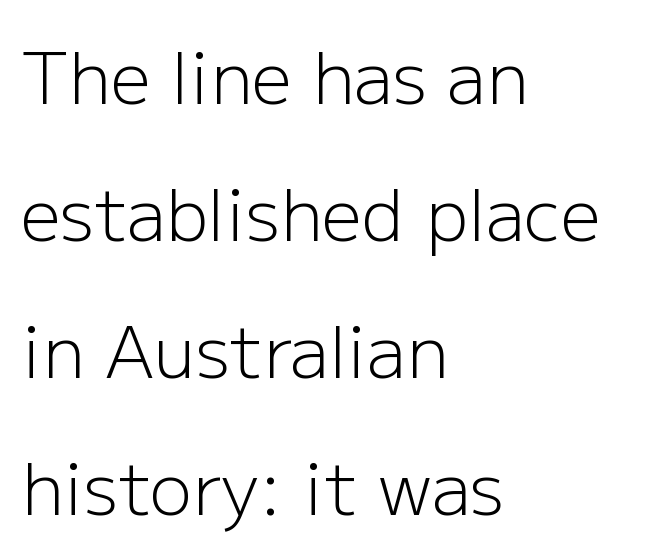
{"serif": "no", "italic": "no", "bold": "no", "weight": "light", "width": "normal", "stroke_contrast": "low", "x_height": "medium", "monospaced": "no", "underline": "no", "align": "left", "line_spacing": "loose", "line_spacing_ratio": 1.93, "letter_spacing": "normal", "letter_spacing_em": 0.0, "glyph_px": 71}
